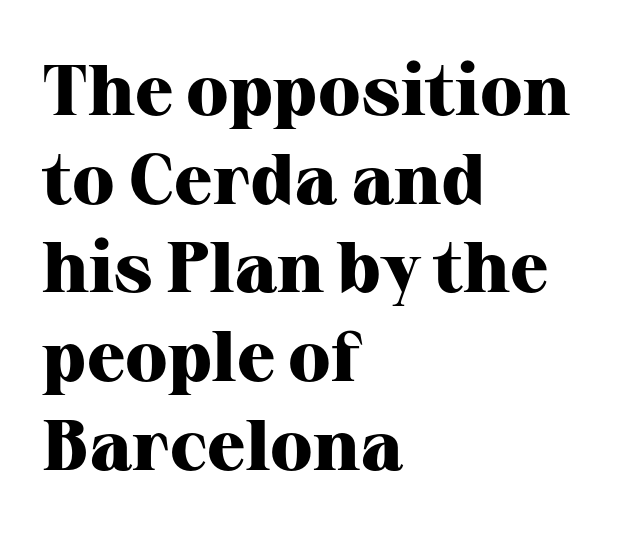
{"serif": "yes", "italic": "no", "bold": "yes", "weight": "heavy", "width": "normal", "stroke_contrast": "high", "x_height": "medium", "monospaced": "no", "underline": "no", "align": "left", "line_spacing": "normal", "line_spacing_ratio": 1.25, "letter_spacing": "normal", "letter_spacing_em": 0.0, "glyph_px": 71}
